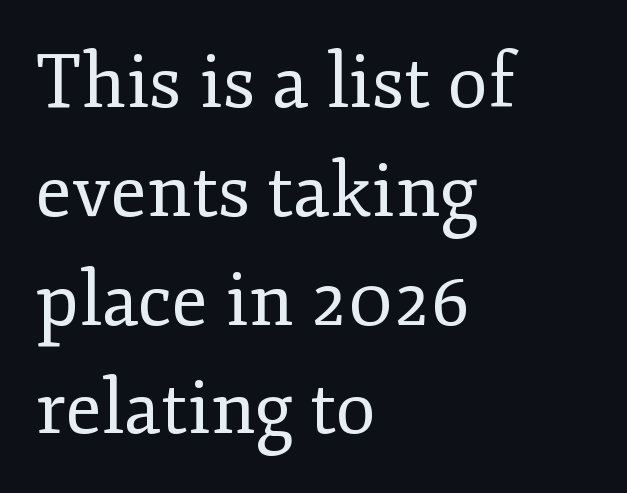
The image shows 74 px regular-weight serif type, upright; set left-aligned, normal line spacing (1.47x), normal letter spacing, not underlined; low stroke contrast and a small x-height.
